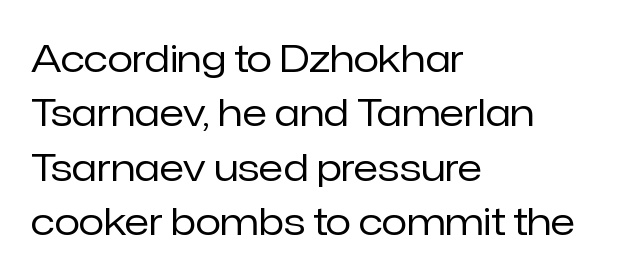
{"serif": "no", "italic": "no", "bold": "no", "weight": "regular", "width": "normal", "stroke_contrast": "low", "x_height": "medium", "monospaced": "no", "underline": "no", "align": "left", "line_spacing": "normal", "line_spacing_ratio": 1.47, "letter_spacing": "normal", "letter_spacing_em": 0.0, "glyph_px": 37}
